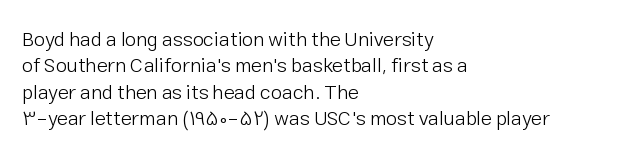
{"italic": "no", "bold": "no", "underline": "no", "align": "left", "line_spacing": "normal", "line_spacing_ratio": 1.32, "letter_spacing": "normal", "letter_spacing_em": 0.0, "glyph_px": 20}
